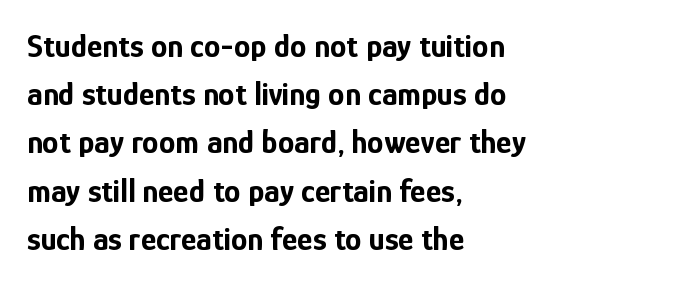
Examine the stroke ends and you'll find no serifs. Lines of text with bare space underneath. Think of a printed novel: that variable character pitch is what you see here. Heft: maximum for text — a bold. No extra tracking has been applied to these lines. Does the leading feel generous? No, just average.
